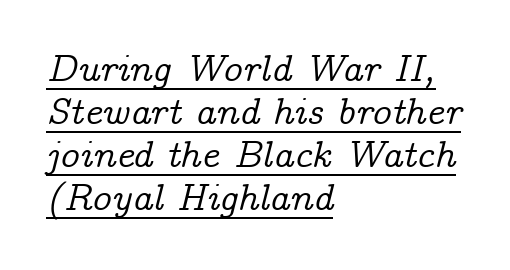
Little horizontal feet cap the strokes, marking this as serif type. Tightly led — the rows are bunched. Character widths vary here, with narrow letters taking less room than wide ones. The axis of the letterforms is tilted away from vertical. Line starts are locked; line ends wander. Does a line run under the words? Yes, clearly.
